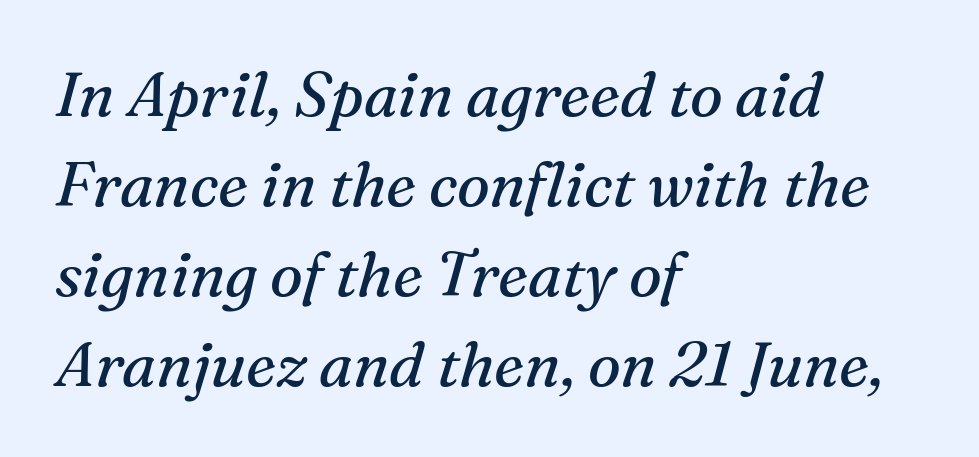
Q: Is the text bold? A: No.
Q: Is the text italic (slanted)? A: Yes, it leans right by about 16 degrees.
Q: Is the typeface a serif or a sans-serif typeface? A: Serif.
Q: Is the text underlined? A: No.
Q: How is the paragraph aligned? A: Left-aligned.
Q: Is the spacing between letters normal or unusually wide? A: Normal.
Q: Is the spacing between lines tight, normal or loose? A: Normal.
Q: Width (condensed, normal, or wide)? A: Normal.
Q: Stroke contrast? A: Medium.
Q: x-height? A: Medium.
Q: Monospaced? A: No.
